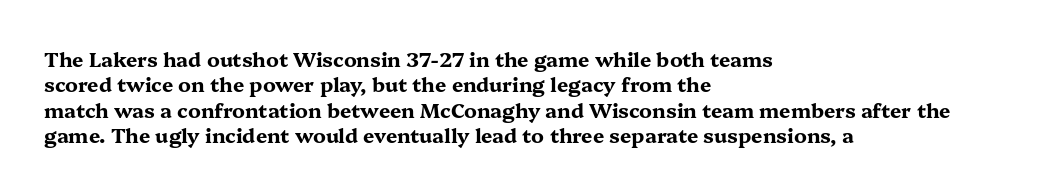
Q: Is the text bold? A: Yes.
Q: Is the text italic (slanted)? A: No, it is upright.
Q: Is the text underlined? A: No.
Q: How is the paragraph aligned? A: Left-aligned.
Q: Is the spacing between letters normal or unusually wide? A: Normal.
Q: Is the spacing between lines tight, normal or loose? A: Normal.
